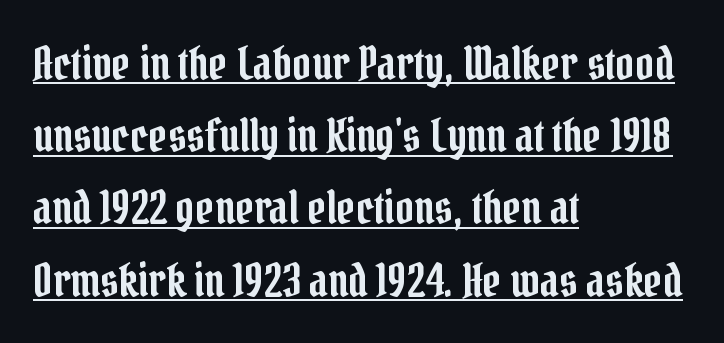
The string is rendered with underlining switched on. The setting favours the left margin, as ordinary paragraphs usually do. Posture: upright roman. In terms of letterform style, serifs are clearly present.
